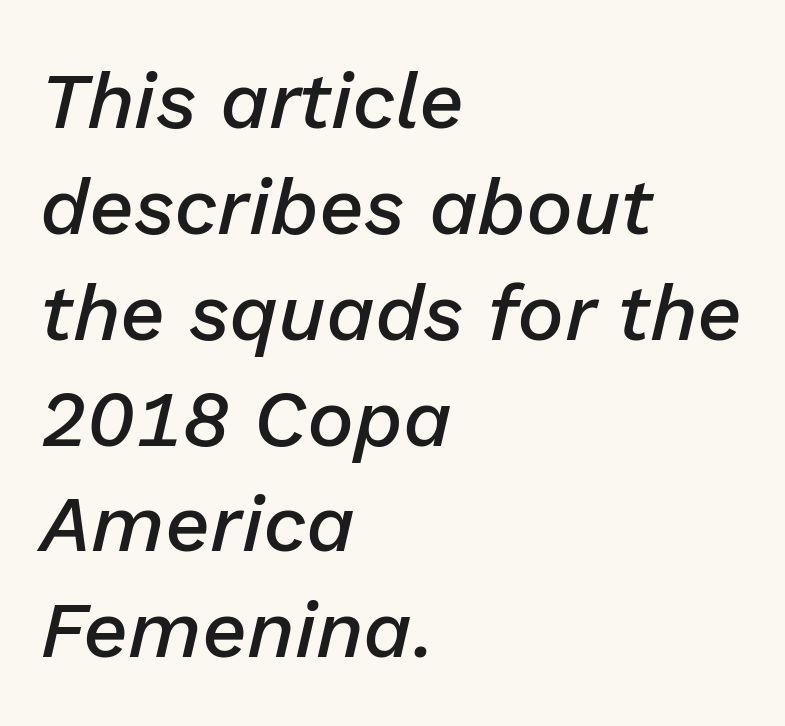
Bold? Not quite — semibold, heavier than regular but stopping short. The whole block is typeset with a tilt. Each letter keeps its own natural width here, so spacing adapts to shape. The line-height multiplier appears to be the usual default.
